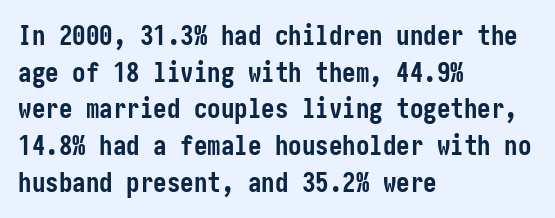
Q: Is the text bold? A: Yes.
Q: Is the text italic (slanted)? A: No, it is upright.
Q: Is the text underlined? A: No.
Q: How is the paragraph aligned? A: Left-aligned.
Q: Is the spacing between letters normal or unusually wide? A: Normal.
Q: Is the spacing between lines tight, normal or loose? A: Normal.
